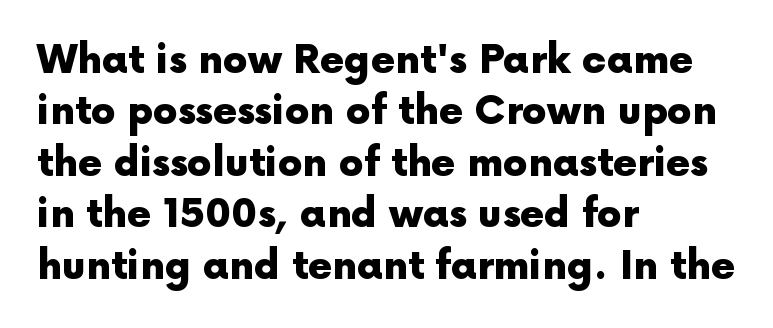
The letters sit at their default tracking, neither squeezed nor spread. What weight is shown? A full bold with thick strokes. Style check: upright. You could not count columns in this text — the font is proportionally spaced. What's the leading like? Ordinary, nothing unusual. Descenders are the only things crossing below the line.
